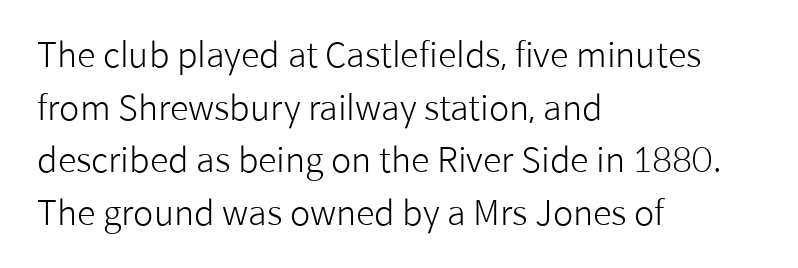
Q: Is the text bold? A: No.
Q: Is the text italic (slanted)? A: No, it is upright.
Q: Is the typeface a serif or a sans-serif typeface? A: Sans-serif.
Q: Is the text underlined? A: No.
Q: How is the paragraph aligned? A: Left-aligned.
Q: Is the spacing between letters normal or unusually wide? A: Normal.
Q: Is the spacing between lines tight, normal or loose? A: Normal.
Q: Width (condensed, normal, or wide)? A: Normal.
Q: Stroke contrast? A: Low.
Q: x-height? A: Medium.
Q: Monospaced? A: No.
